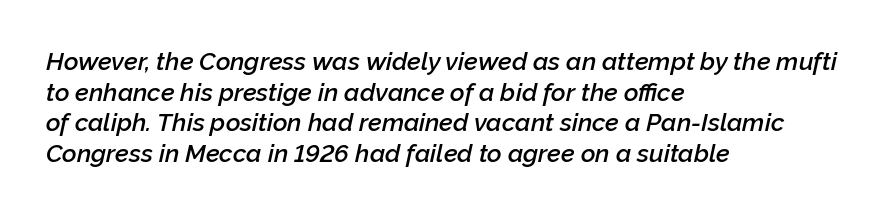
Leftover space on each line is placed entirely after the last word. The font's italic variant was chosen for this text. The rendering uses a semibold face; strokes are thickened but not to full bold. The words here are not underlined. Here the glyphs are tracked normally, forming tight word shapes.
